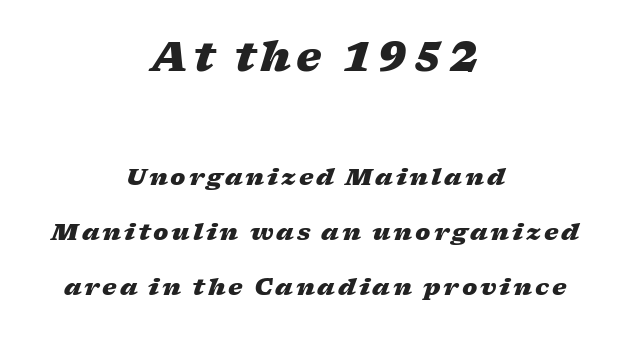
Q: Is the text bold? A: Yes.
Q: Is the text italic (slanted)? A: Yes, it leans right by about 17 degrees.
Q: Is the text underlined? A: No.
Q: How is the paragraph aligned? A: Centered.
Q: Is the spacing between lines tight, normal or loose? A: Loose.
Q: Which block of text is set in a larger size, the first (top) or the second (bottom)? A: The first (top) one.
Q: Width (condensed, normal, or wide)? A: Wide.
Q: Stroke contrast? A: Low.
Q: x-height? A: Medium.
Q: Monospaced? A: No.
